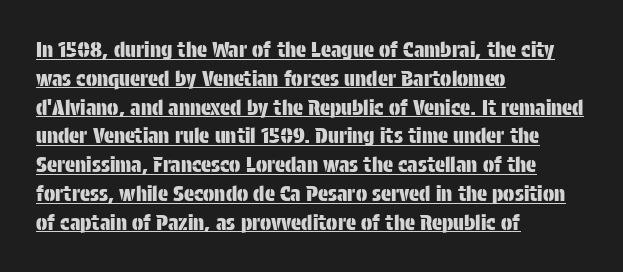
The image shows 21 px text type, upright; set left-aligned, normal line spacing (1.37x), normal letter spacing, underlined.
